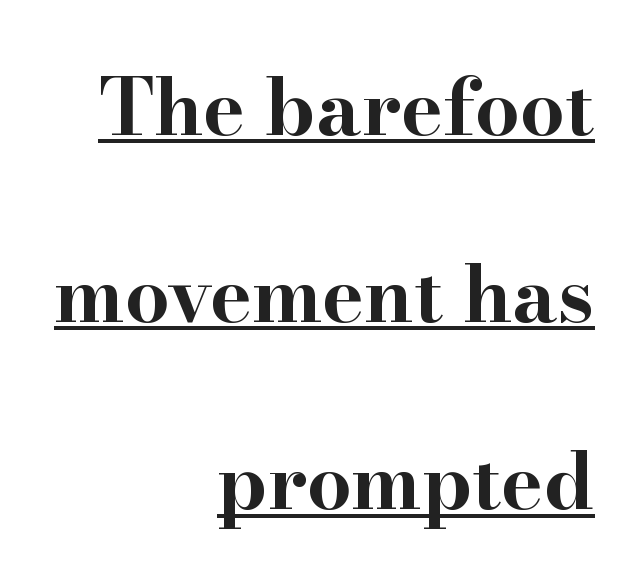
Unlike italic type, these characters show no tilt at all. The rendering uses the underline text-decoration. Words appear dense and cohesive because spacing is normal. Do the characters align in a grid? No, the font is proportional.
